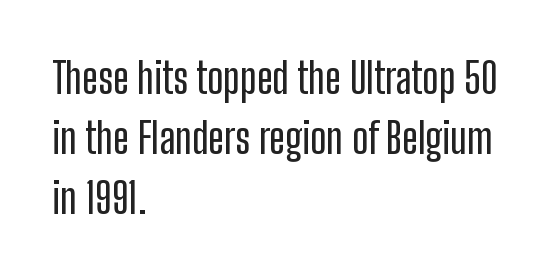
The image shows 42 px condensed sans-serif type, upright; set left-aligned, normal line spacing (1.43x), normal letter spacing, not underlined; low stroke contrast and a medium x-height.
